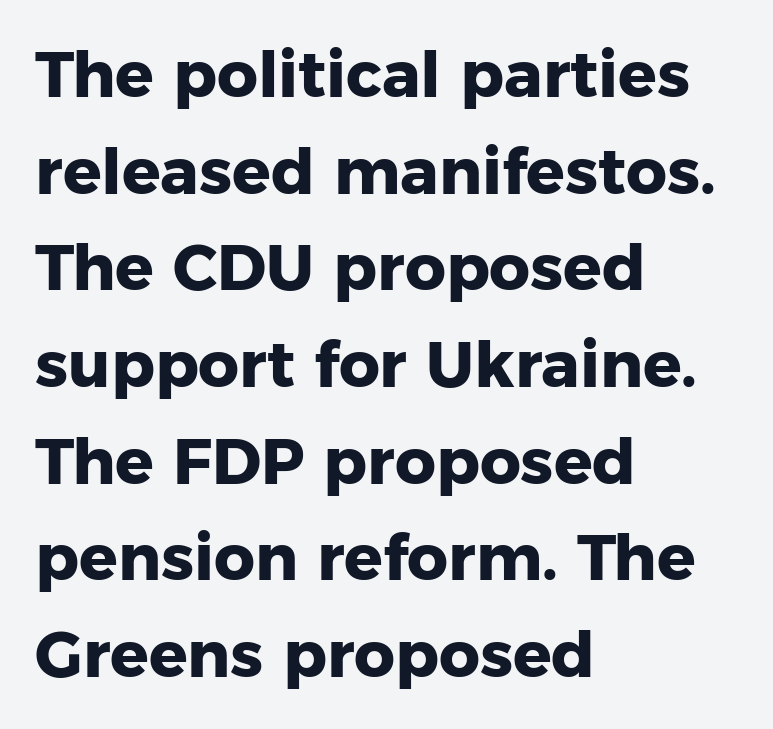
{"serif": "no", "italic": "no", "bold": "yes", "weight": "heavy", "width": "normal", "stroke_contrast": "low", "x_height": "medium", "monospaced": "no", "underline": "no", "align": "left", "line_spacing": "normal", "line_spacing_ratio": 1.51, "letter_spacing": "normal", "letter_spacing_em": 0.0, "glyph_px": 64}
